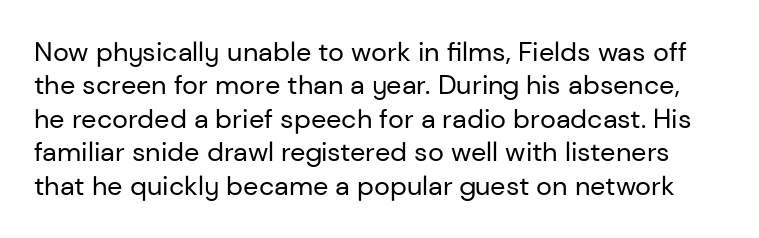
The image shows 27 px text type, upright; set line spacing 1.24x, normal letter spacing, not underlined.
